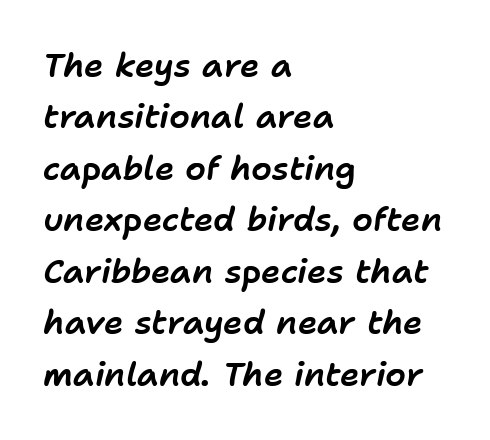
Q: Is the text italic (slanted)? A: Yes, it leans right by about 11 degrees.
Q: Is the text underlined? A: No.
Q: How is the paragraph aligned? A: Left-aligned.
Q: Is the spacing between letters normal or unusually wide? A: Normal.
Q: Is the spacing between lines tight, normal or loose? A: Normal.
Q: Width (condensed, normal, or wide)? A: Normal.
Q: Stroke contrast? A: Low.
Q: x-height? A: Medium.
Q: Monospaced? A: No.
